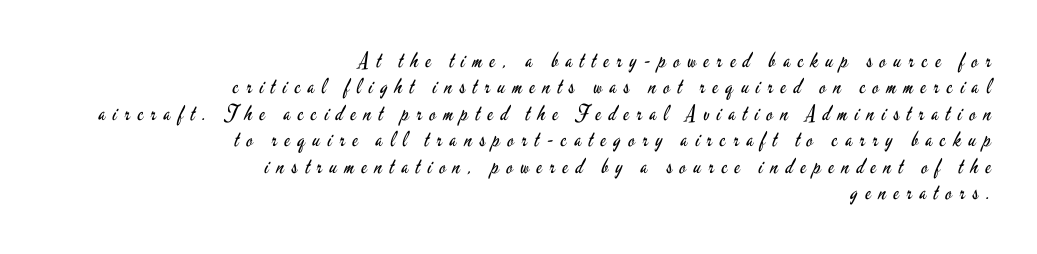
{"bold": "no", "underline": "no", "align": "right", "line_spacing": "normal", "line_spacing_ratio": 1.26, "letter_spacing": "wide", "letter_spacing_em": 0.36, "glyph_px": 21}
